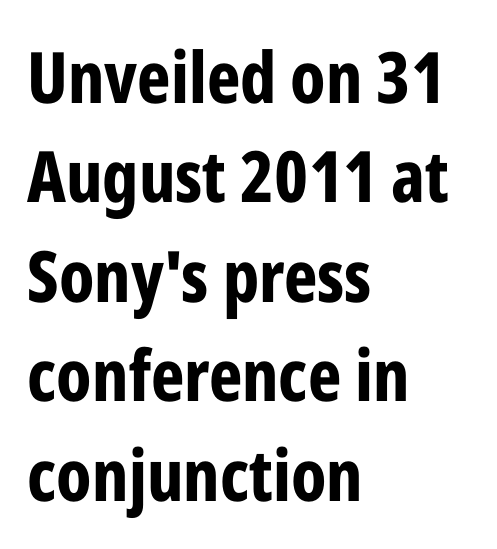
Chunky letters — that's bold for sure. Does the copy run flush right? No — it runs flush left. This sample has the flowing, uneven cadence of proportional lettering. Check the space under the baseline: it is left empty. To sum up the face: it is a sans, with no serifs.
